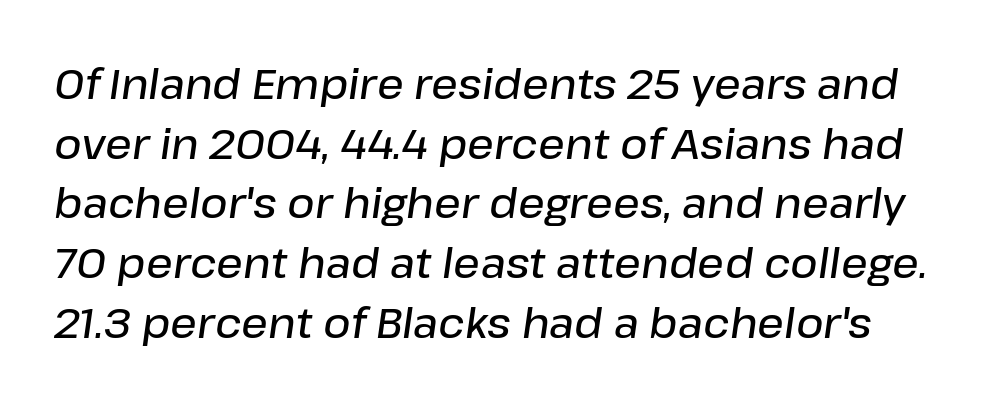
The image shows 42 px semibold type, italic (leaning right); set normal line spacing (1.42x), normal letter spacing, not underlined; low stroke contrast and a medium x-height.
